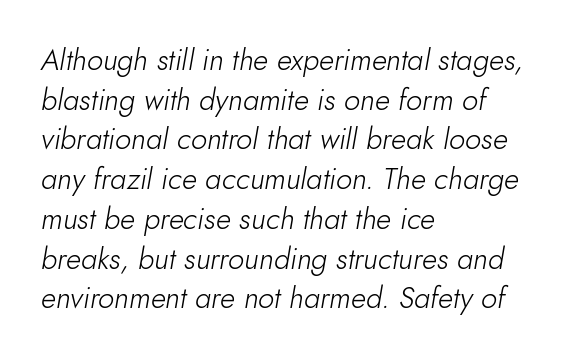
Q: Is the text bold? A: No.
Q: Is the text italic (slanted)? A: Yes, it leans right by about 10 degrees.
Q: Is the text underlined? A: No.
Q: How is the paragraph aligned? A: Left-aligned.
Q: Is the spacing between letters normal or unusually wide? A: Normal.
Q: Is the spacing between lines tight, normal or loose? A: Normal.
Q: Width (condensed, normal, or wide)? A: Normal.
Q: Stroke contrast? A: Low.
Q: x-height? A: Small.
Q: Monospaced? A: No.
